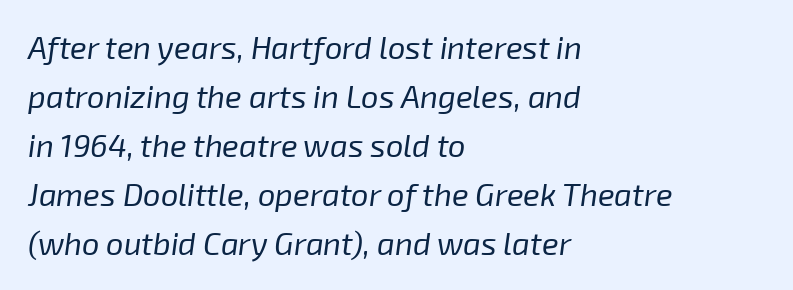
The image shows 31 px regular-weight type, italic (leaning right); set left-aligned, normal line spacing (1.58x), normal letter spacing, not underlined; low stroke contrast and a medium x-height.
